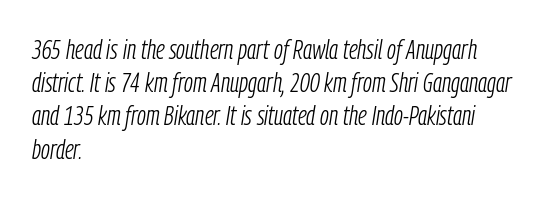
Q: Is the text bold? A: No.
Q: Is the text italic (slanted)? A: Yes, it leans right by about 9 degrees.
Q: Is the text underlined? A: No.
Q: How is the paragraph aligned? A: Left-aligned.
Q: Is the spacing between letters normal or unusually wide? A: Normal.
